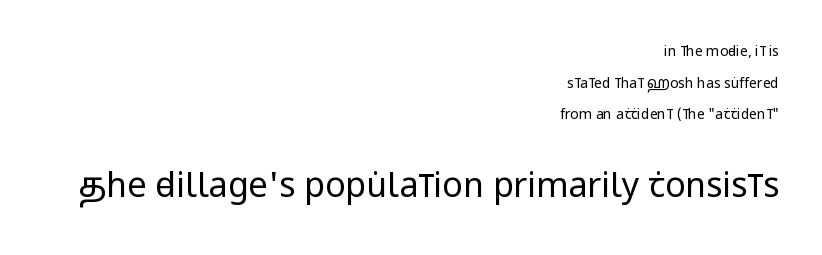
The image shows 34 px regular-weight, condensed sans-serif type, upright; set right-aligned, loose line spacing (2.26x), normal letter spacing, not underlined; the second (bottom) block is 2.43x larger; low stroke contrast and a large x-height.
